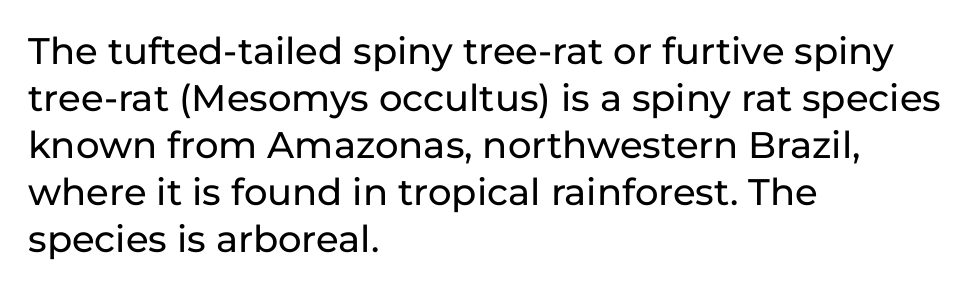
Q: Is the text italic (slanted)? A: No, it is upright.
Q: Is the typeface a serif or a sans-serif typeface? A: Sans-serif.
Q: Is the text underlined? A: No.
Q: How is the paragraph aligned? A: Left-aligned.
Q: Is the spacing between letters normal or unusually wide? A: Normal.
Q: Is the spacing between lines tight, normal or loose? A: Normal.
Q: Width (condensed, normal, or wide)? A: Normal.
Q: Stroke contrast? A: Low.
Q: x-height? A: Medium.
Q: Monospaced? A: No.
